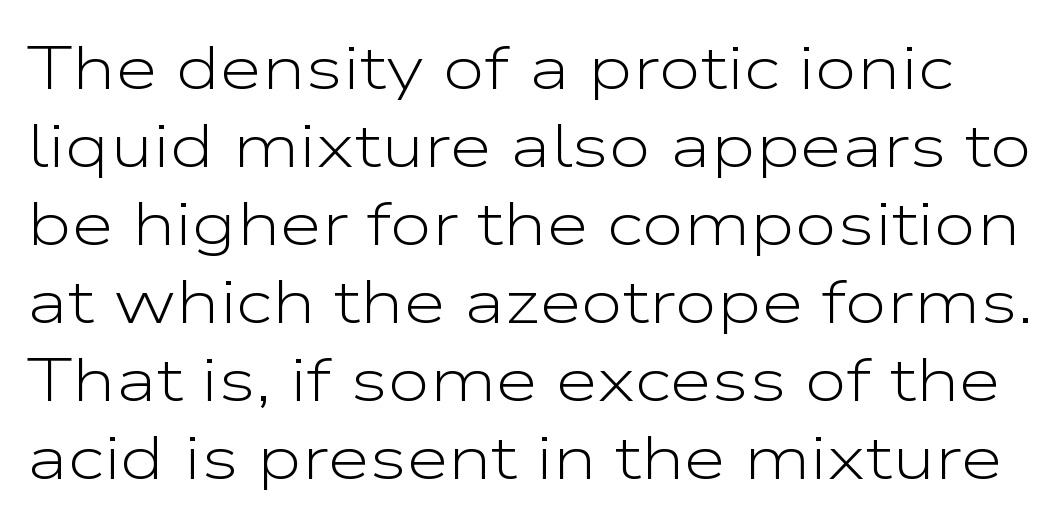
Q: Is the text bold? A: No.
Q: Is the text italic (slanted)? A: No, it is upright.
Q: Is the typeface a serif or a sans-serif typeface? A: Sans-serif.
Q: Is the text underlined? A: No.
Q: Is the spacing between letters normal or unusually wide? A: Normal.
Q: Is the spacing between lines tight, normal or loose? A: Normal.
Q: Width (condensed, normal, or wide)? A: Wide.
Q: Stroke contrast? A: Low.
Q: x-height? A: Medium.
Q: Monospaced? A: No.
